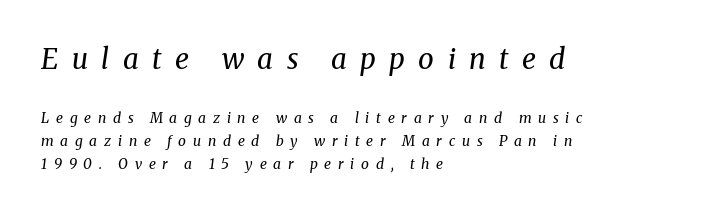
{"serif": "yes", "italic": "yes", "lean": "right", "slant_degrees": 8, "bold": "no", "weight": "regular", "width": "normal", "stroke_contrast": "medium", "x_height": "medium", "monospaced": "no", "underline": "no", "align": "left", "line_spacing": "normal", "line_spacing_ratio": 1.63, "letter_spacing": "wide", "letter_spacing_em": 0.48, "larger_block": "first", "size_ratio": 2.0, "glyph_px": 28}
